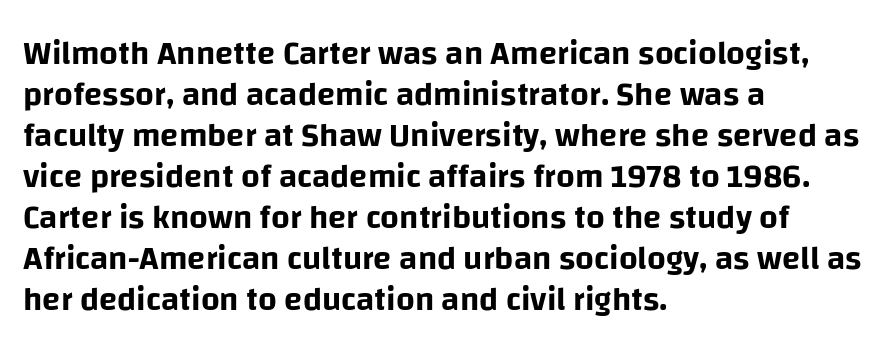
{"serif": "no", "italic": "no", "width": "normal", "stroke_contrast": "low", "x_height": "large", "monospaced": "no", "underline": "no", "align": "left", "line_spacing_ratio": 1.24, "letter_spacing": "normal", "letter_spacing_em": 0.0, "glyph_px": 33}
